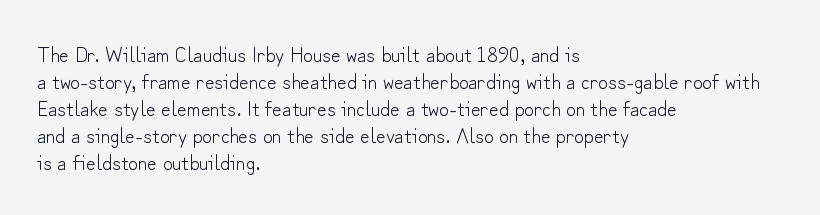
Q: Is the text bold? A: No.
Q: Is the text italic (slanted)? A: No, it is upright.
Q: Is the text underlined? A: No.
Q: How is the paragraph aligned? A: Left-aligned.
Q: Is the spacing between letters normal or unusually wide? A: Normal.
Q: Is the spacing between lines tight, normal or loose? A: Normal.
